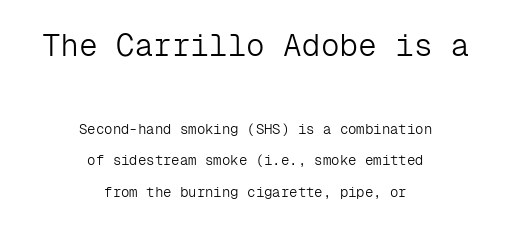
The image shows 31 px light sans-serif type, upright, monospaced; set centered, loose line spacing (2.26x), normal letter spacing, not underlined; the first (top) block is 2.21x larger; low stroke contrast and a medium x-height.
